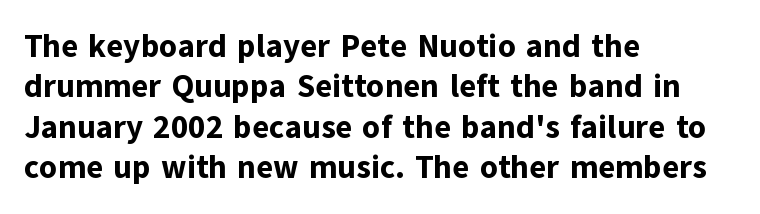
Descenders hang freely into open space. Nothing sits at the stroke ends, so this counts as sans-serif. In terms of letterspacing, this is plain default setting. Posture: vertical. A typesetter would call this proportional, since set widths differ per character. Casual observation: everything's shoved over to the left.
